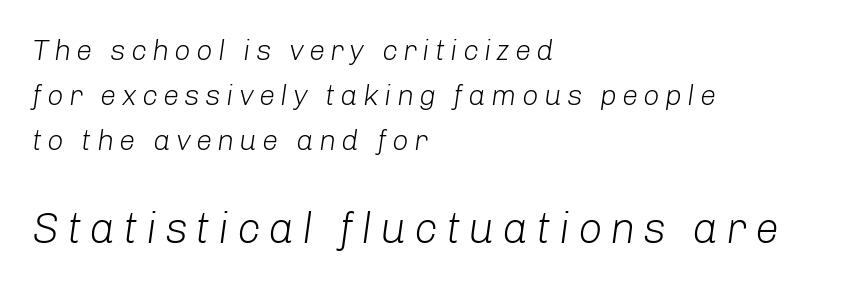
An italicized treatment has been applied to the whole sample. The face used here is proportionally spaced, like ordinary book or web type. Line beginnings align vertically; line endings do not. You get the small type first, then a jump to larger type. A bare baseline throughout the passage. Ink coverage per letter is moderate at most.
